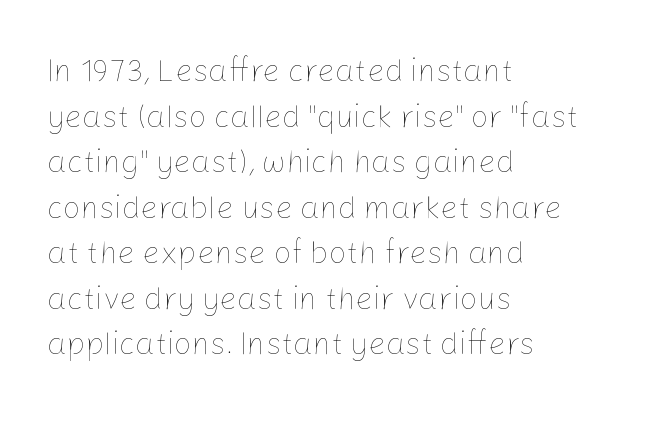
{"italic": "no", "bold": "no", "weight": "thin", "width": "normal", "stroke_contrast": "low", "x_height": "medium", "monospaced": "no", "underline": "no", "align": "left", "line_spacing": "normal", "line_spacing_ratio": 1.47, "letter_spacing": "normal", "letter_spacing_em": 0.0, "glyph_px": 31}
